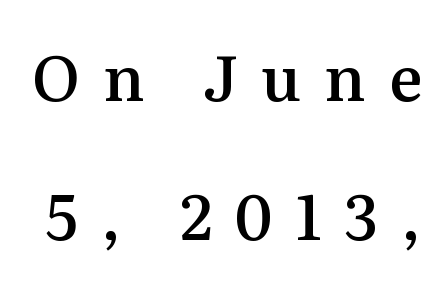
Q: Is the text bold? A: Semi-bold.
Q: Is the text italic (slanted)? A: No, it is upright.
Q: Is the typeface a serif or a sans-serif typeface? A: Serif.
Q: Is the text underlined? A: No.
Q: Is the spacing between letters normal or unusually wide? A: Unusually wide.
Q: Is the spacing between lines tight, normal or loose? A: Loose.
Q: Width (condensed, normal, or wide)? A: Normal.
Q: Stroke contrast? A: Medium.
Q: x-height? A: Medium.
Q: Monospaced? A: No.
